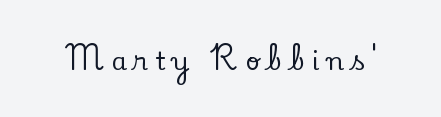
Each word looks stretched out because of the extra space between its letters. Italic? Not at all — the glyphs are vertical. Nobody drew a line under any word here.
